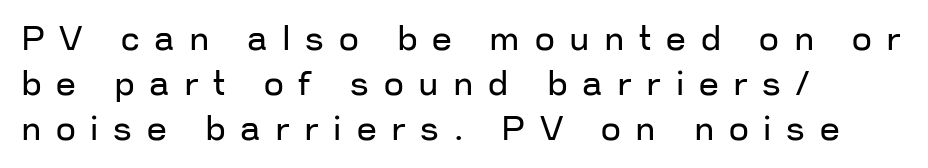
The image shows 35 px regular-weight sans-serif type, upright; set left-aligned, normal line spacing (1.28x), unusually wide letter spacing (+0.42 em), not underlined; low stroke contrast and a medium x-height.
